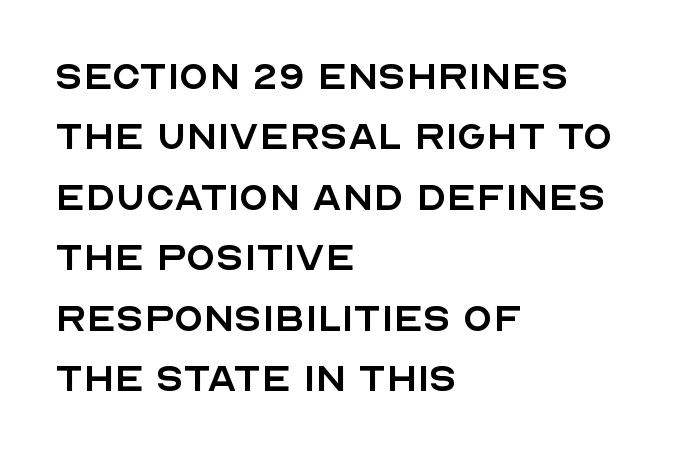
The image shows 48 px regular-weight sans-serif type, upright; set left-aligned, normal line spacing (1.26x), normal letter spacing, not underlined; a large x-height.
